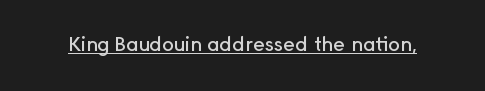
{"italic": "no", "underline": "yes", "letter_spacing": "normal", "letter_spacing_em": 0.0, "glyph_px": 20}
